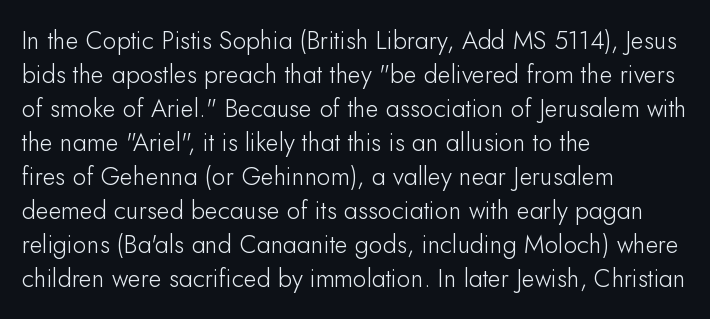
A normal amount of white space separates one row of letters from the next. Honestly, the letter spacing is just normal — you wouldn't notice it. The font's upright variant was chosen for this text. Is this a heavy cut? Hardly; it is regular or lighter. Caption: multi-line text, flush left, ragged right.
